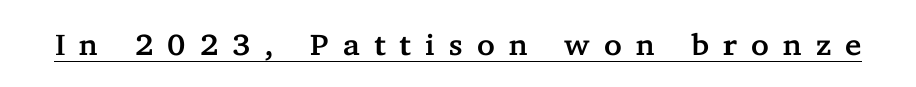
The image shows 30 px serif type, upright; set unusually wide letter spacing (+0.47 em), underlined; low stroke contrast and a medium x-height.
